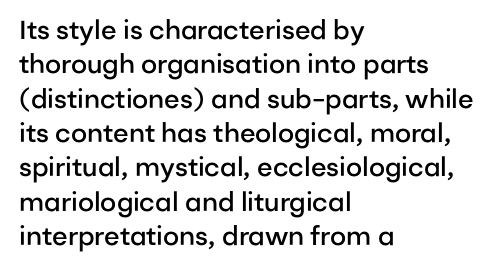
The image shows 26 px text type, upright; set left-aligned, normal line spacing (1.32x), normal letter spacing, not underlined.
